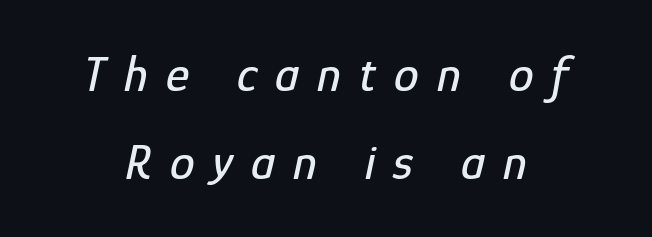
Q: Is the text italic (slanted)? A: Yes, it leans right by about 12 degrees.
Q: Is the text underlined? A: No.
Q: Is the spacing between letters normal or unusually wide? A: Unusually wide.
Q: Width (condensed, normal, or wide)? A: Condensed.
Q: Stroke contrast? A: Low.
Q: x-height? A: Medium.
Q: Monospaced? A: No.
